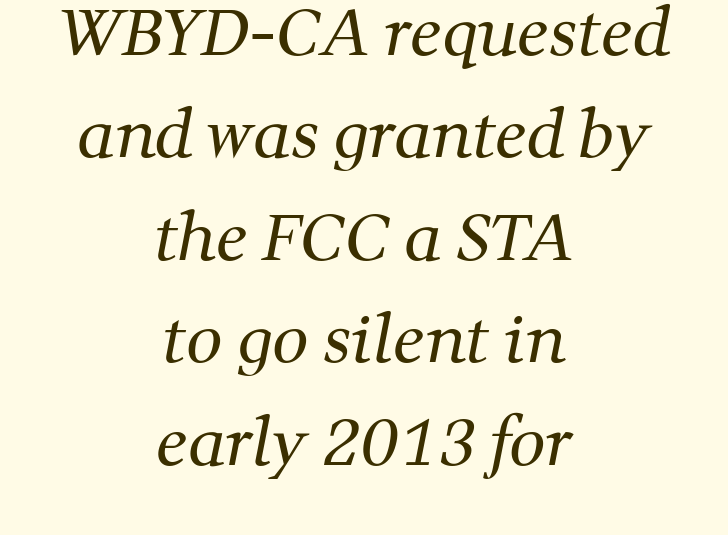
Compared with typical body copy, the letter spacing here is the same. Proportional: the letters do not fall into vertical columns. Which margin do the lines hug? Neither — every line sits in the middle. Baseline-to-baseline distance is the conventional proportion of letter height.
